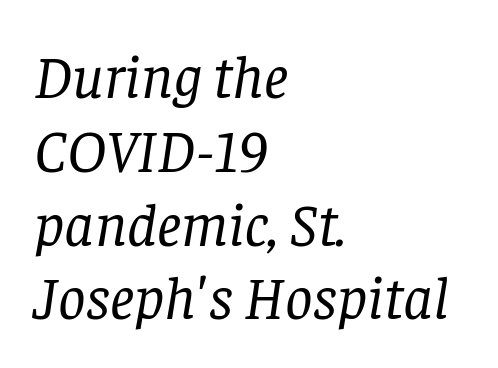
Q: Is the text bold? A: No.
Q: Is the text italic (slanted)? A: Yes, it leans right by about 8 degrees.
Q: Is the typeface a serif or a sans-serif typeface? A: Serif.
Q: Is the text underlined? A: No.
Q: How is the paragraph aligned? A: Left-aligned.
Q: Is the spacing between letters normal or unusually wide? A: Normal.
Q: Width (condensed, normal, or wide)? A: Normal.
Q: Stroke contrast? A: Low.
Q: x-height? A: Large.
Q: Monospaced? A: No.
